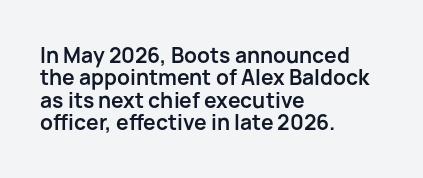
{"italic": "no", "bold": "yes", "underline": "no", "align": "left", "line_spacing": "tight", "line_spacing_ratio": 1.07, "letter_spacing": "normal", "letter_spacing_em": 0.0, "glyph_px": 21}
